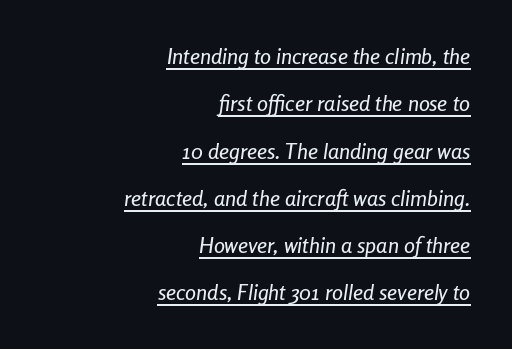
{"italic": "yes", "lean": "right", "slant_degrees": 8, "underline": "yes", "align": "right", "line_spacing": "loose", "line_spacing_ratio": 2.15, "letter_spacing": "normal", "letter_spacing_em": 0.0, "glyph_px": 22}
